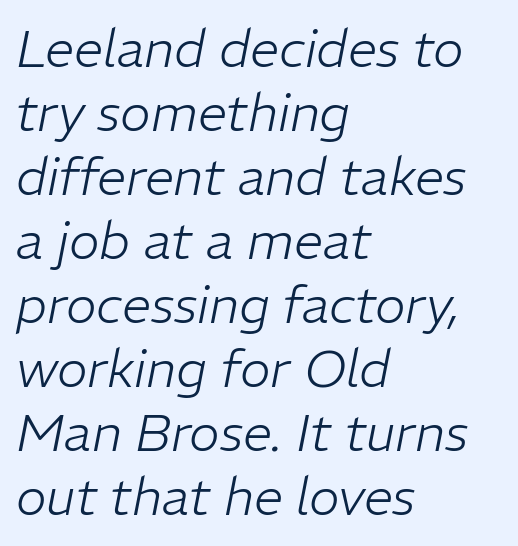
The image shows 52 px light type, italic (leaning right); set left-aligned, line spacing 1.23x, normal letter spacing, not underlined; low stroke contrast and a medium x-height.
